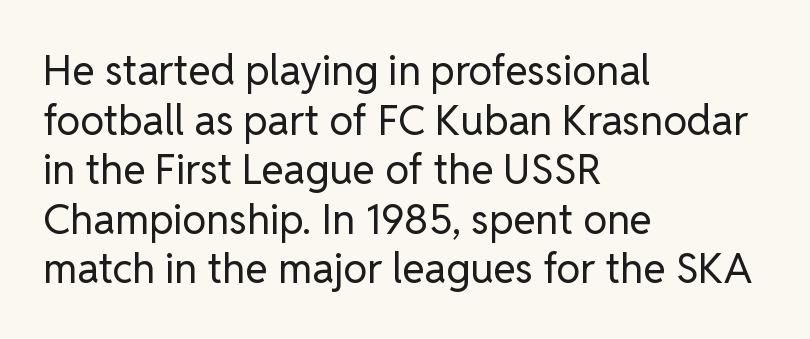
Tall strokes in this sample are plumb rather than angled. Are there feet on the stems? There aren't — it's a sans. The strokes are not fattened; the text isn't bold. The strip under each line holds only bare page. Observe the ordinary spacing: letters are neighbours, not strangers. The face used here is proportionally spaced, like ordinary book or web type.
